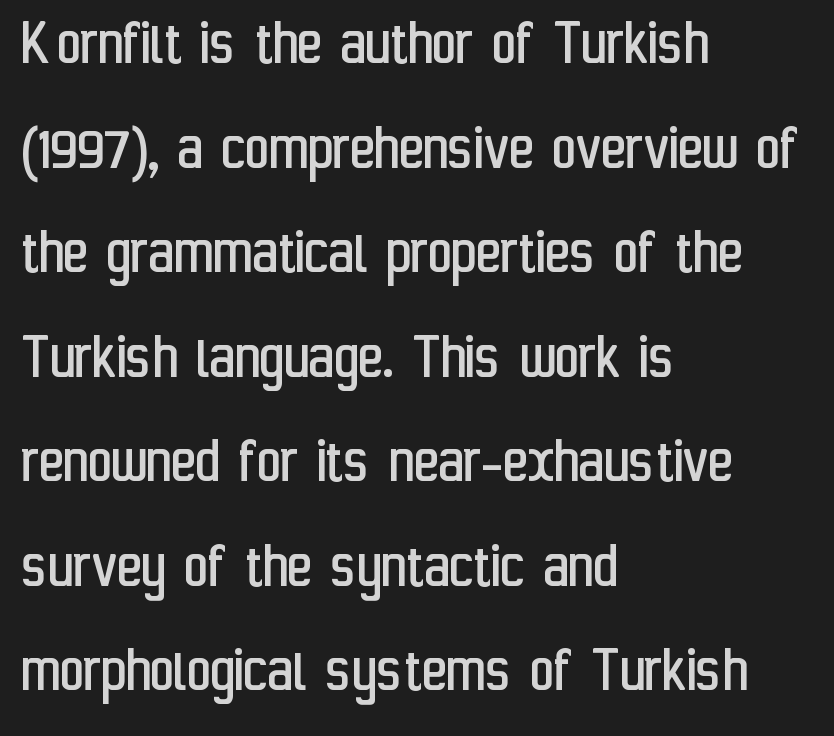
Q: Is the text bold? A: No.
Q: Is the text italic (slanted)? A: No, it is upright.
Q: Is the typeface a serif or a sans-serif typeface? A: Sans-serif.
Q: Is the text underlined? A: No.
Q: How is the paragraph aligned? A: Left-aligned.
Q: Is the spacing between letters normal or unusually wide? A: Normal.
Q: Is the spacing between lines tight, normal or loose? A: Normal.
Q: Width (condensed, normal, or wide)? A: Condensed.
Q: Stroke contrast? A: Low.
Q: x-height? A: Medium.
Q: Monospaced? A: No.
